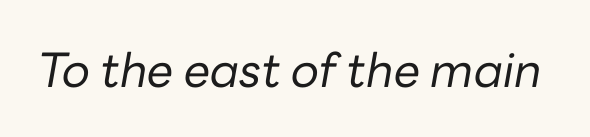
Here the designer chose a conventional face with non-uniform glyph widths. Each row of text sits above clean, open space. Observe the lean: these are italic letterforms. Tracking here is standard; glyphs follow each other at the usual distance. The characters are drawn with everyday or finer stroke widths.
